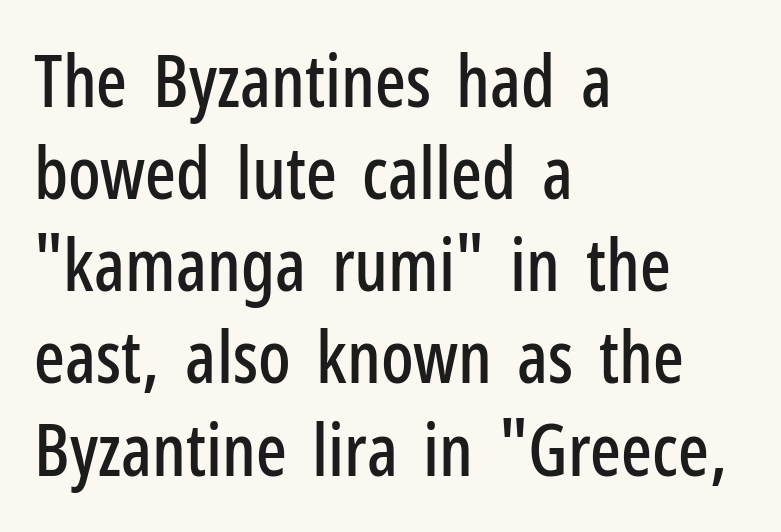
The tracking reads as untouched default to a designer's eye. Plain, unruled lines of type. Does the copy run flush right? No — it runs flush left. Notice how the stems are strictly vertical — no italics here. Spacing verdict: proportional, widths tailored to each character.
